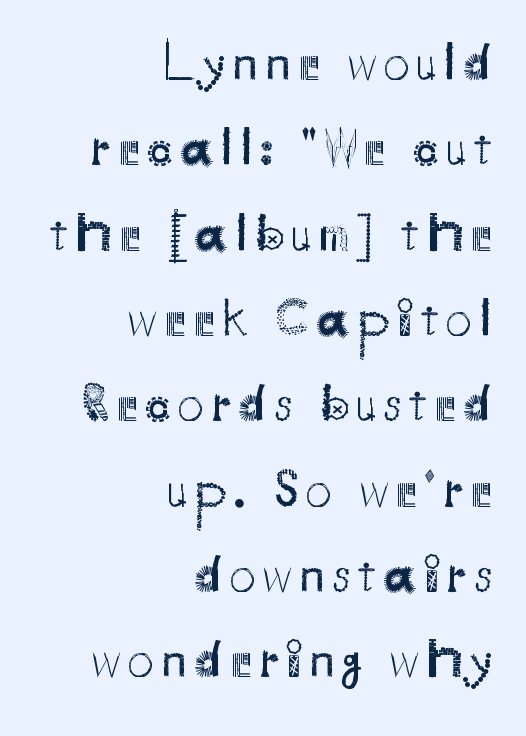
Q: Is the text bold? A: No.
Q: Is the text italic (slanted)? A: No, it is upright.
Q: Is the typeface a serif or a sans-serif typeface? A: Sans-serif.
Q: Is the text underlined? A: No.
Q: How is the paragraph aligned? A: Right-aligned.
Q: Is the spacing between lines tight, normal or loose? A: Normal.
Q: Width (condensed, normal, or wide)? A: Normal.
Q: Stroke contrast? A: Medium.
Q: x-height? A: Small.
Q: Monospaced? A: No.
